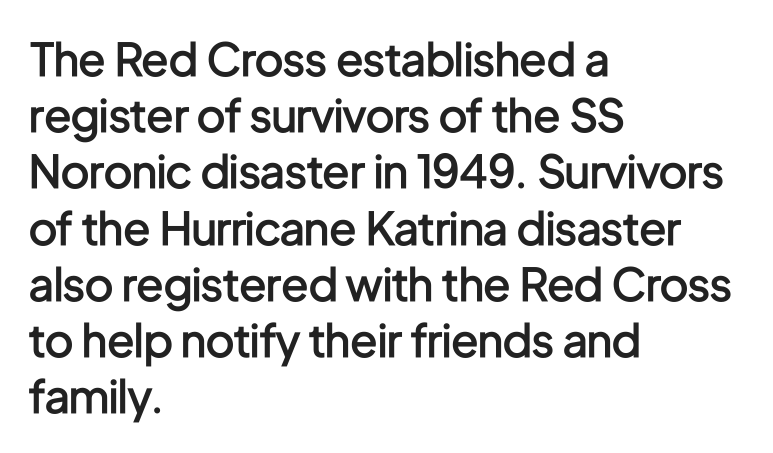
The image shows 45 px semibold, condensed sans-serif type, upright; set left-aligned, normal line spacing (1.25x), normal letter spacing, not underlined; low stroke contrast and a medium x-height.
